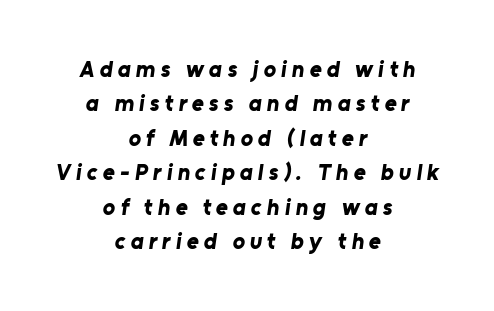
The characters look thick and weighty, a clear bold. Normally led — the rows are evenly, conventionally spaced. Typeset on center — no edge is straight. Look at the tracking — it's clearly loosened, letters drifting apart. The strip under each line holds only bare page.
